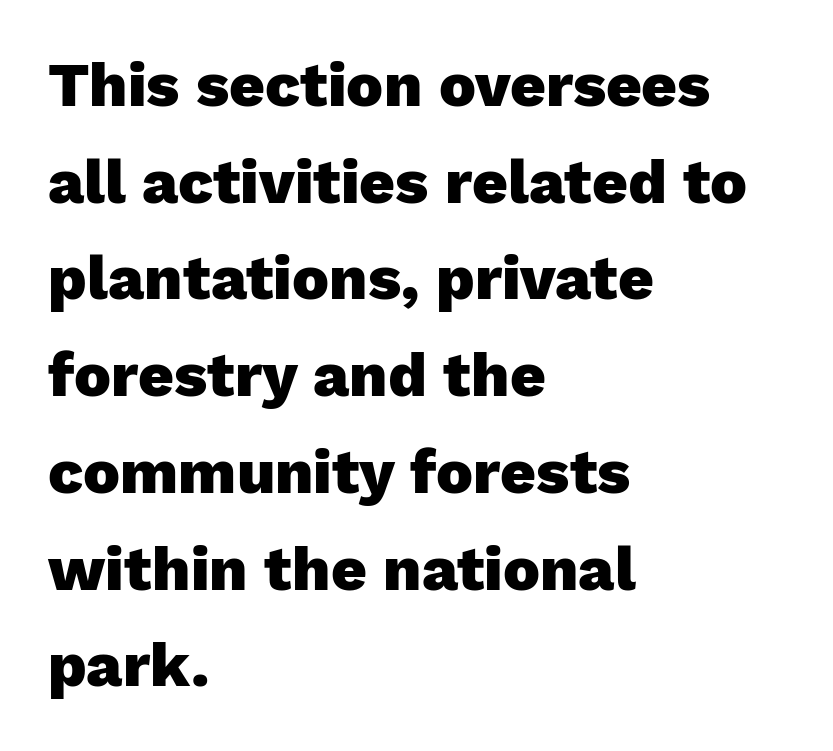
Q: Is the text bold? A: Yes.
Q: Is the text italic (slanted)? A: No, it is upright.
Q: Is the typeface a serif or a sans-serif typeface? A: Sans-serif.
Q: Is the text underlined? A: No.
Q: How is the paragraph aligned? A: Left-aligned.
Q: Is the spacing between letters normal or unusually wide? A: Normal.
Q: Is the spacing between lines tight, normal or loose? A: Normal.
Q: Width (condensed, normal, or wide)? A: Normal.
Q: Stroke contrast? A: Low.
Q: x-height? A: Medium.
Q: Monospaced? A: No.
